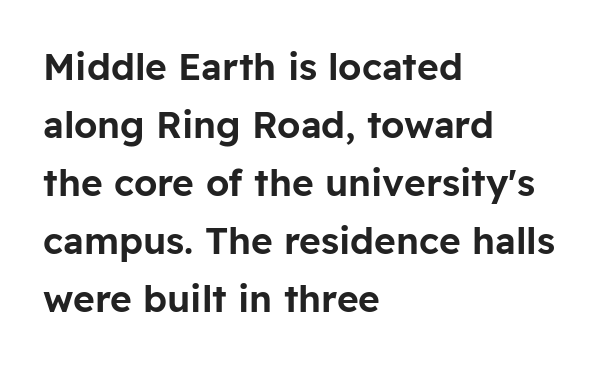
Students, observe: this is what conventionally led text looks like. Regarding serifs, this sample does without them. Each line starts at the same left margin while the right side varies. Just letters on the line, the space beneath them empty.
